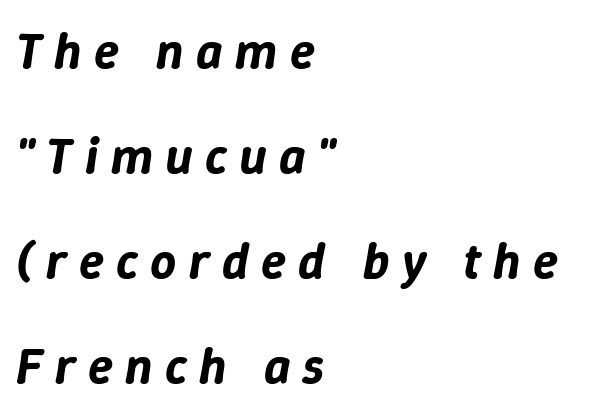
{"italic": "yes", "lean": "right", "slant_degrees": 9, "width": "normal", "stroke_contrast": "low", "x_height": "medium", "monospaced": "no", "underline": "no", "align": "left", "line_spacing": "loose", "line_spacing_ratio": 2.06, "letter_spacing": "wide", "letter_spacing_em": 0.24, "glyph_px": 51}
